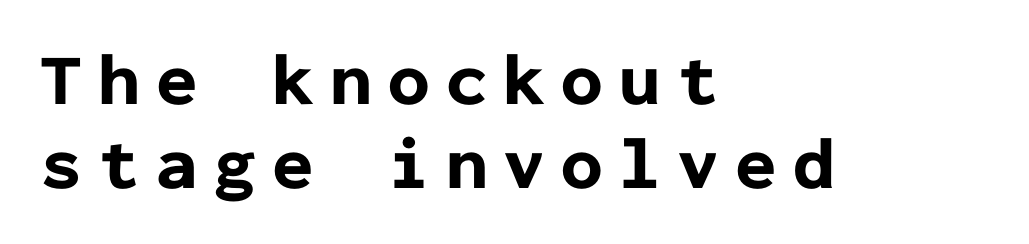
Look at the bottom of the vertical strokes: they stop flat, with no serifs. This sample has the even, mechanical cadence of fixed-width lettering. Vertically, the passage feels compressed, each row crowding the next. Where is the straight margin? On the left.
